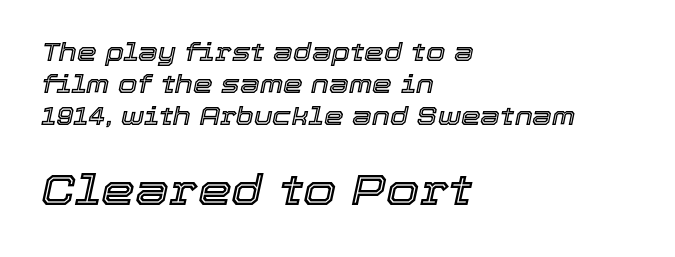
{"italic": "yes", "lean": "right", "slant_degrees": 12, "width": "normal", "x_height": "medium", "monospaced": "no", "underline": "no", "align": "left", "line_spacing": "normal", "line_spacing_ratio": 1.28, "letter_spacing": "normal", "letter_spacing_em": 0.0, "larger_block": "second", "size_ratio": 1.72, "glyph_px": 43}
